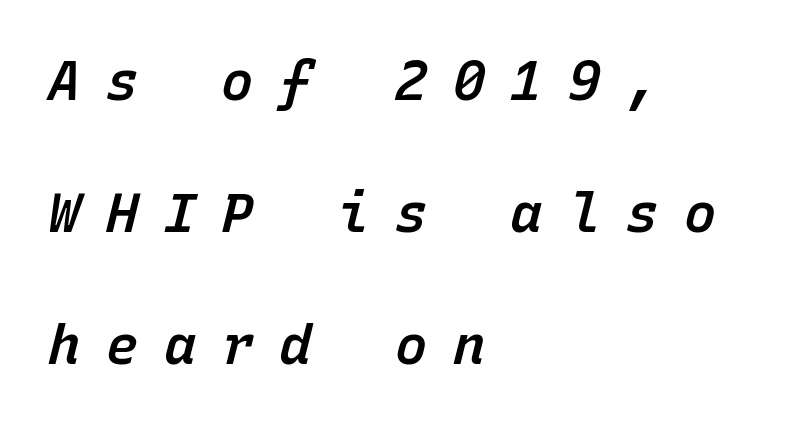
Check the space under the baseline: it is left empty. Rendered with sloped, italic letterforms. The passage shown is typed in a monospace face where columns stay perfectly aligned. The face used here is rendered with a markedly widened letterfit. Compared with an ordinary text face, these strokes are moderately heavier — a semibold.
